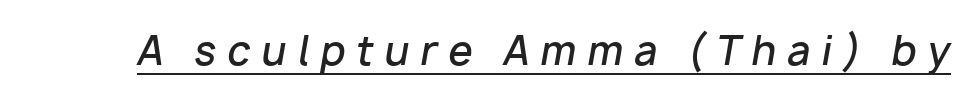
{"italic": "yes", "lean": "right", "slant_degrees": 10, "bold": "semi", "weight": "semibold", "width": "normal", "stroke_contrast": "low", "x_height": "medium", "monospaced": "no", "underline": "yes", "letter_spacing": "wide", "letter_spacing_em": 0.28, "glyph_px": 39}
